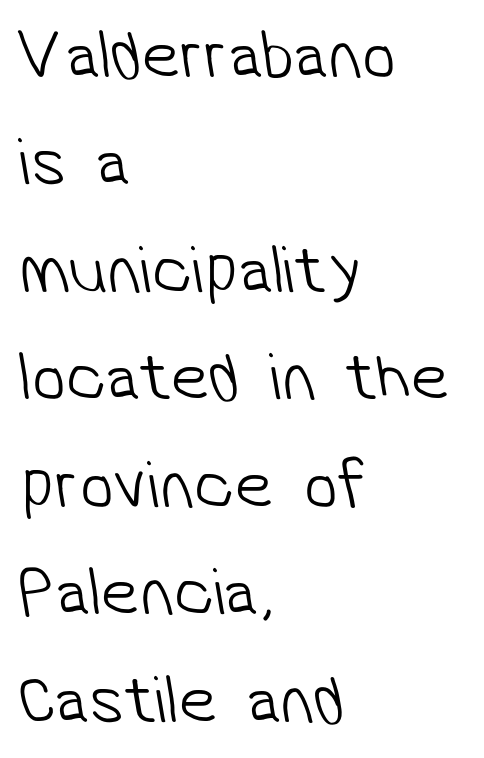
Q: Is the text bold? A: No.
Q: Is the typeface a serif or a sans-serif typeface? A: Sans-serif.
Q: Is the text underlined? A: No.
Q: How is the paragraph aligned? A: Left-aligned.
Q: Is the spacing between letters normal or unusually wide? A: Normal.
Q: Is the spacing between lines tight, normal or loose? A: Normal.
Q: Width (condensed, normal, or wide)? A: Normal.
Q: Stroke contrast? A: Low.
Q: x-height? A: Medium.
Q: Monospaced? A: No.
